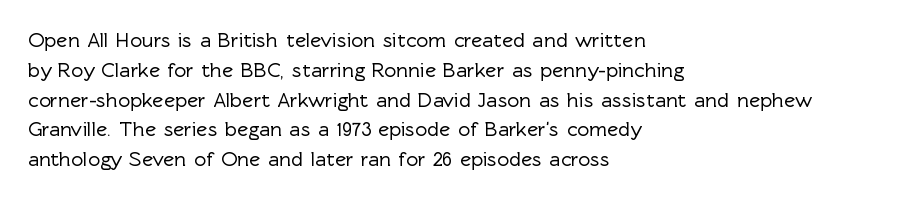
Which margin do the lines hug? The left one — the right edge is uneven. The letters stand upright; this is a roman face. Any mark beneath the type? The region is blank. The space between consecutive lines is moderate. No extra tracking has been applied to these lines.
